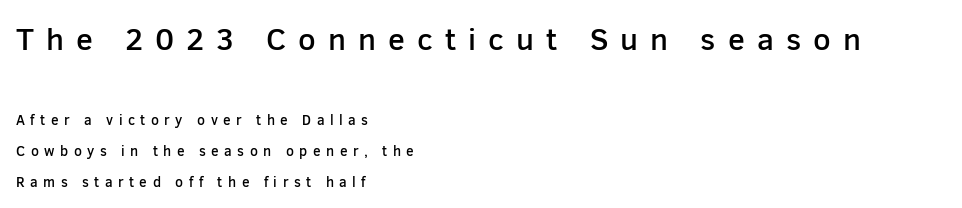
{"serif": "no", "italic": "no", "bold": "semi", "weight": "semibold", "width": "normal", "stroke_contrast": "low", "x_height": "medium", "monospaced": "no", "underline": "no", "align": "left", "line_spacing": "loose", "line_spacing_ratio": 2.21, "letter_spacing": "wide", "letter_spacing_em": 0.39, "larger_block": "first", "size_ratio": 2.21, "glyph_px": 31}
